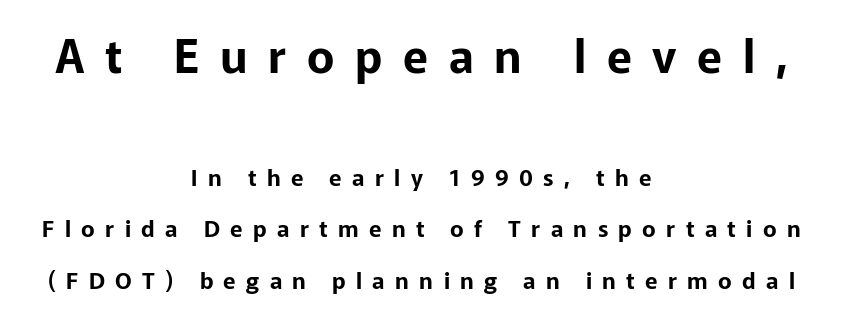
The image shows 46 px sans-serif type, upright; set centered, loose line spacing (2.24x), unusually wide letter spacing (+0.45 em), not underlined; the first (top) block is 2.0x larger; low stroke contrast and a medium x-height.
